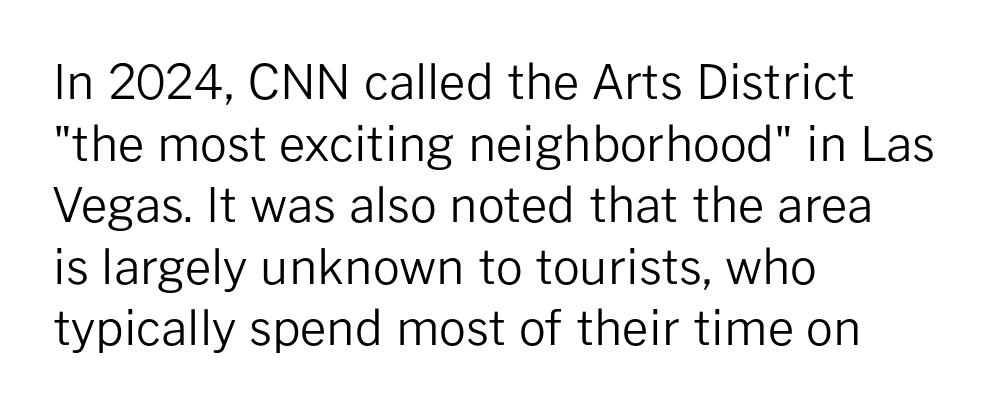
The rendering uses natural spacing where letterforms have individual widths. The axis of the letterforms is exactly vertical. A light-to-regular cut is what we see here. A normal amount of white space separates one row of letters from the next. Nothing unusual about the tracking: characters are spaced as the font intends.
